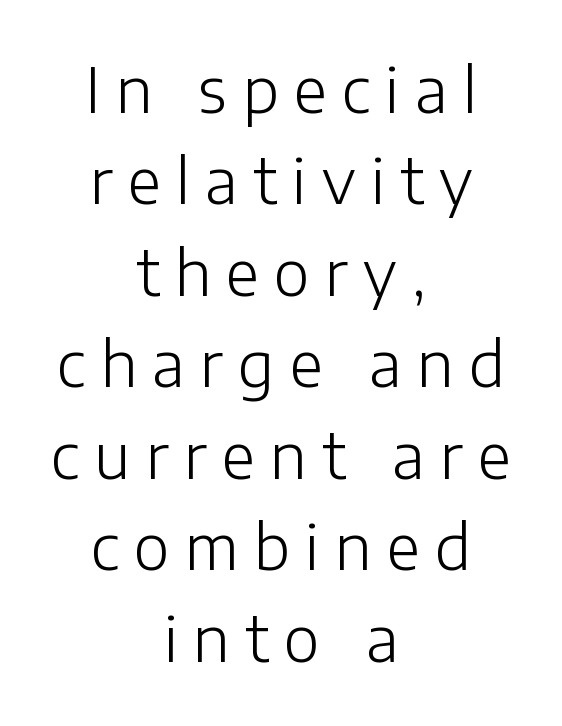
Notice how the stems are strictly vertical — no italics here. The designer went with a sans here, leaving each stem footless. Is the type heavy? It reads as light-to-regular instead. Regular leading. Think of a printed novel: that variable character pitch is what you see here. Underline: absent.
